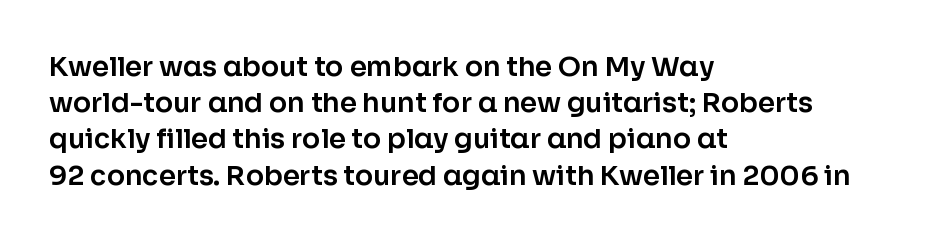
{"italic": "no", "underline": "no", "align": "left", "line_spacing": "normal", "line_spacing_ratio": 1.34, "letter_spacing": "normal", "letter_spacing_em": 0.0, "glyph_px": 27}
